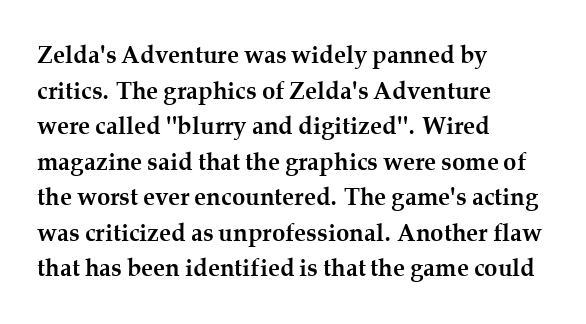
{"italic": "no", "bold": "yes", "underline": "no", "align": "left", "line_spacing": "normal", "line_spacing_ratio": 1.48, "letter_spacing": "normal", "letter_spacing_em": 0.0, "glyph_px": 24}
